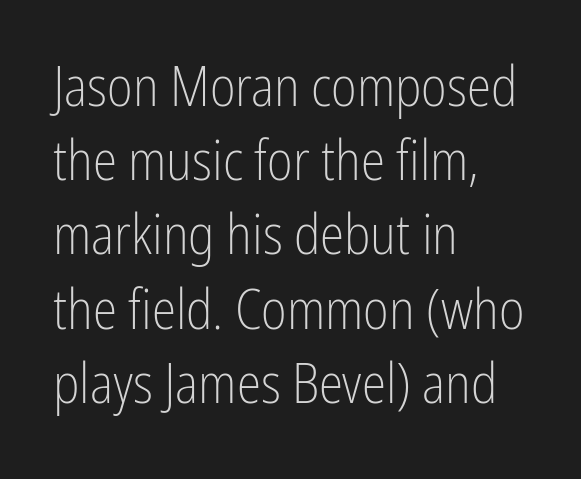
The image shows 55 px light, condensed sans-serif type, upright; set left-aligned, normal line spacing (1.35x), normal letter spacing, not underlined; low stroke contrast and a medium x-height.
